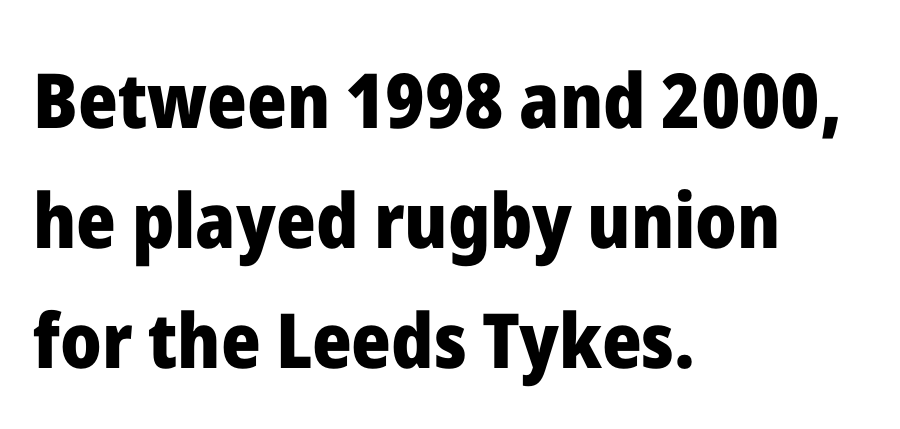
Q: Is the text bold? A: Yes.
Q: Is the text italic (slanted)? A: No, it is upright.
Q: Is the typeface a serif or a sans-serif typeface? A: Sans-serif.
Q: Is the text underlined? A: No.
Q: How is the paragraph aligned? A: Left-aligned.
Q: Is the spacing between letters normal or unusually wide? A: Normal.
Q: Is the spacing between lines tight, normal or loose? A: Normal.
Q: Width (condensed, normal, or wide)? A: Normal.
Q: Stroke contrast? A: Low.
Q: x-height? A: Medium.
Q: Monospaced? A: No.
